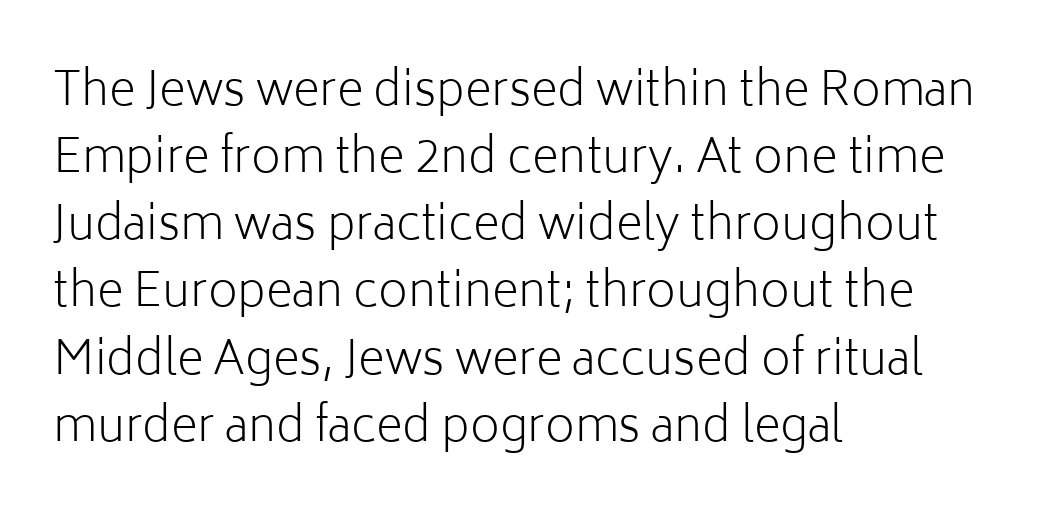
{"serif": "no", "italic": "no", "bold": "no", "weight": "light", "width": "normal", "stroke_contrast": "low", "x_height": "medium", "monospaced": "no", "underline": "no", "align": "left", "line_spacing": "normal", "line_spacing_ratio": 1.46, "letter_spacing": "normal", "letter_spacing_em": 0.0, "glyph_px": 46}
